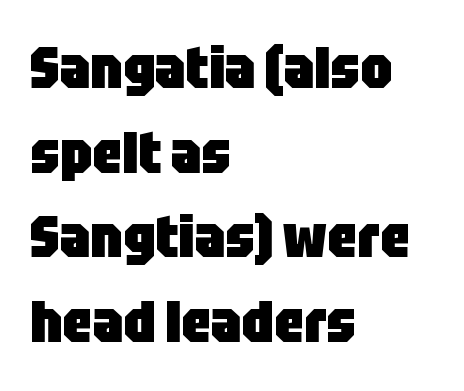
The designer left line spacing at the default. Do the characters align in a grid? No, the font is proportional. As a designer I'd log this as weight 700, bold. Observe the ordinary spacing: letters are neighbours, not strangers. A student would call this left alignment; a typographer would say flush left, rag right. Each row of text sits above clean, open space.
